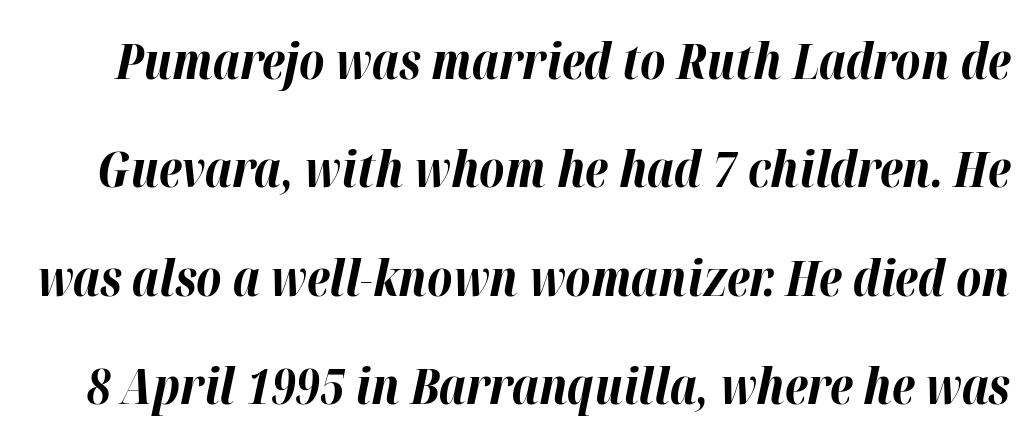
Slant detected: the letters are inclined. A full-strength bold gives these letters their thick strokes. Tracking here is standard; glyphs follow each other at the usual distance. Note the varied advance widths — an 'i' is clearly narrower than an 'm'. Rule under the text: the space is simply empty. This block would shrink considerably if given ordinary leading; it's expanded now.
